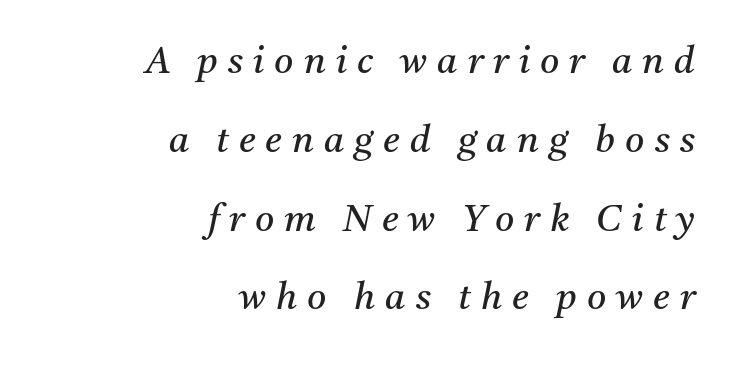
{"serif": "yes", "italic": "yes", "lean": "right", "slant_degrees": 11, "bold": "no", "weight": "regular", "width": "normal", "stroke_contrast": "medium", "x_height": "medium", "monospaced": "no", "underline": "no", "align": "right", "line_spacing": "loose", "line_spacing_ratio": 2.13, "letter_spacing": "wide", "letter_spacing_em": 0.27, "glyph_px": 37}
